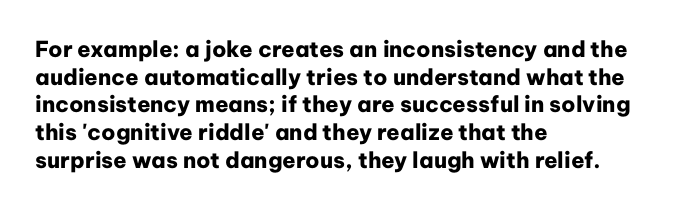
Q: Is the text bold? A: Yes.
Q: Is the text italic (slanted)? A: No, it is upright.
Q: Is the text underlined? A: No.
Q: How is the paragraph aligned? A: Left-aligned.
Q: Is the spacing between letters normal or unusually wide? A: Normal.
Q: Is the spacing between lines tight, normal or loose? A: Normal.
